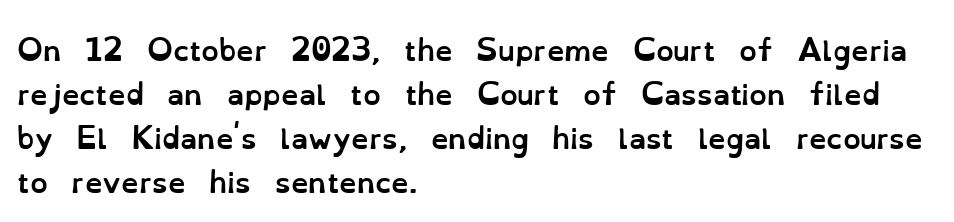
Q: Is the text bold? A: Yes.
Q: Is the text italic (slanted)? A: No, it is upright.
Q: Is the text underlined? A: No.
Q: How is the paragraph aligned? A: Left-aligned.
Q: Is the spacing between letters normal or unusually wide? A: Normal.
Q: Is the spacing between lines tight, normal or loose? A: Normal.
Q: Width (condensed, normal, or wide)? A: Normal.
Q: Stroke contrast? A: Low.
Q: x-height? A: Small.
Q: Monospaced? A: No.
